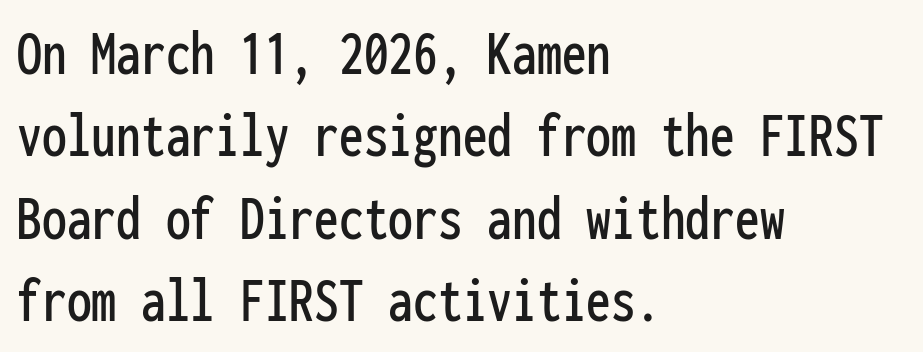
The image shows 66 px condensed sans-serif type, upright, monospaced; set left-aligned, normal line spacing (1.25x), normal letter spacing, not underlined; low stroke contrast and a medium x-height.
